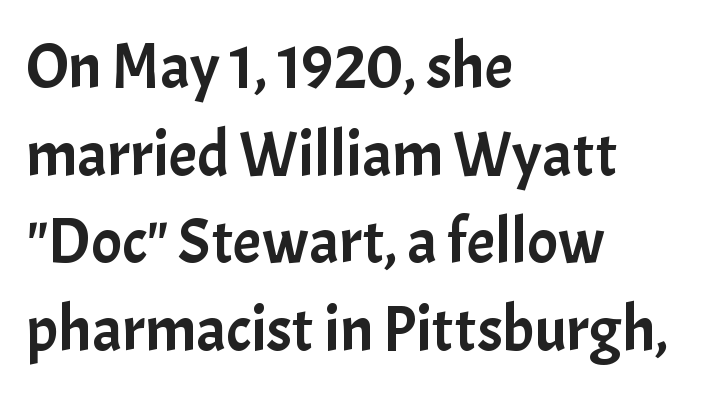
{"serif": "no", "italic": "no", "width": "normal", "stroke_contrast": "low", "x_height": "medium", "monospaced": "no", "underline": "no", "align": "left", "line_spacing": "normal", "line_spacing_ratio": 1.37, "letter_spacing": "normal", "letter_spacing_em": 0.0, "glyph_px": 64}
